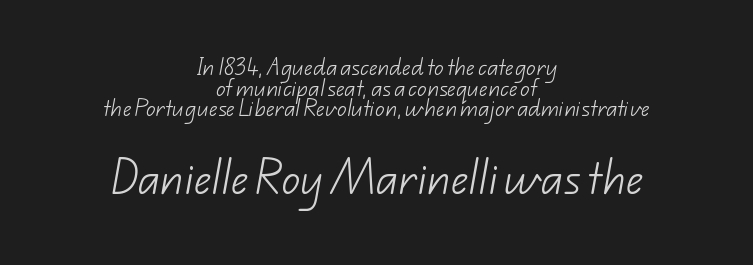
Ink coverage per letter is moderate at most. The space between consecutive lines is stingy. Type style note: lacks serifs. A typesetter would call this proportional, since set widths differ per character. Reading down the block, each line starts at a different indent, mirrored at its end. This sample uses plain, unmodified letter spacing.
